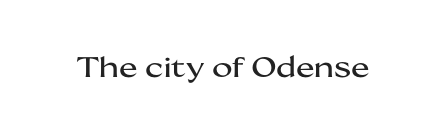
{"italic": "no", "width": "wide", "stroke_contrast": "medium", "x_height": "medium", "monospaced": "no", "underline": "no", "letter_spacing": "normal", "letter_spacing_em": 0.0, "glyph_px": 28}
